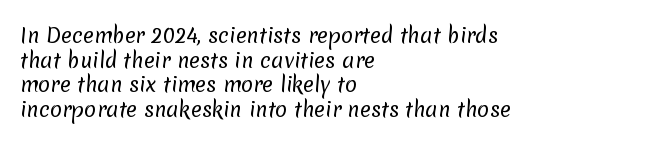
{"bold": "no", "underline": "no", "align": "left", "line_spacing_ratio": 1.23, "letter_spacing": "normal", "letter_spacing_em": 0.0, "glyph_px": 20}
